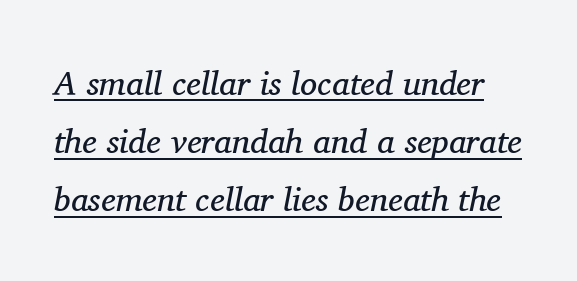
The passage shown is underscored from start to finish. Counters stay open thanks to moderate or lighter strokes. Spacing verdict: proportional, widths tailored to each character. Italic: yes, the glyphs are oblique.
